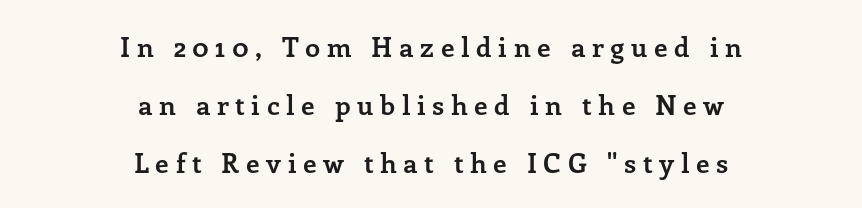
Q: Is the text bold? A: Yes.
Q: Is the text italic (slanted)? A: No, it is upright.
Q: Is the text underlined? A: No.
Q: How is the paragraph aligned? A: Centered.
Q: Is the spacing between letters normal or unusually wide? A: Unusually wide.
Q: Is the spacing between lines tight, normal or loose? A: Loose.
